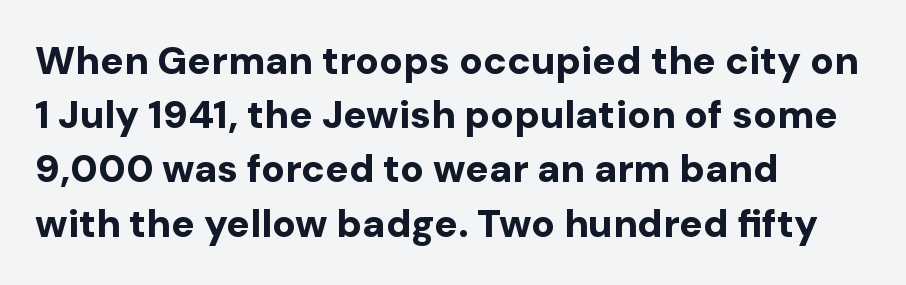
The image shows 39 px bold sans-serif type, upright; set left-aligned, normal line spacing (1.39x), normal letter spacing, not underlined; low stroke contrast and a medium x-height.
